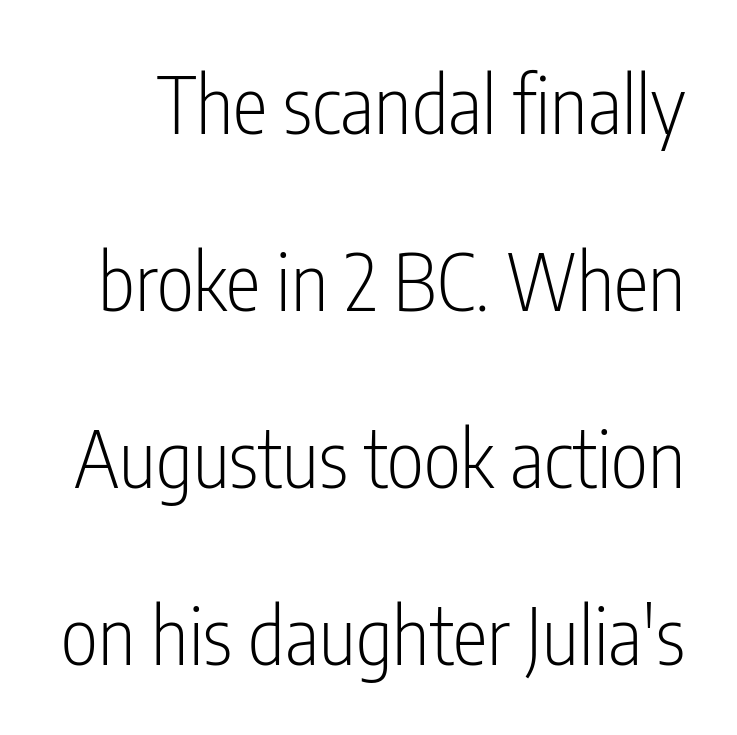
Q: Is the text bold? A: No.
Q: Is the text italic (slanted)? A: No, it is upright.
Q: Is the typeface a serif or a sans-serif typeface? A: Sans-serif.
Q: Is the text underlined? A: No.
Q: Is the spacing between letters normal or unusually wide? A: Normal.
Q: Is the spacing between lines tight, normal or loose? A: Loose.
Q: Width (condensed, normal, or wide)? A: Condensed.
Q: Stroke contrast? A: Low.
Q: x-height? A: Medium.
Q: Monospaced? A: No.
